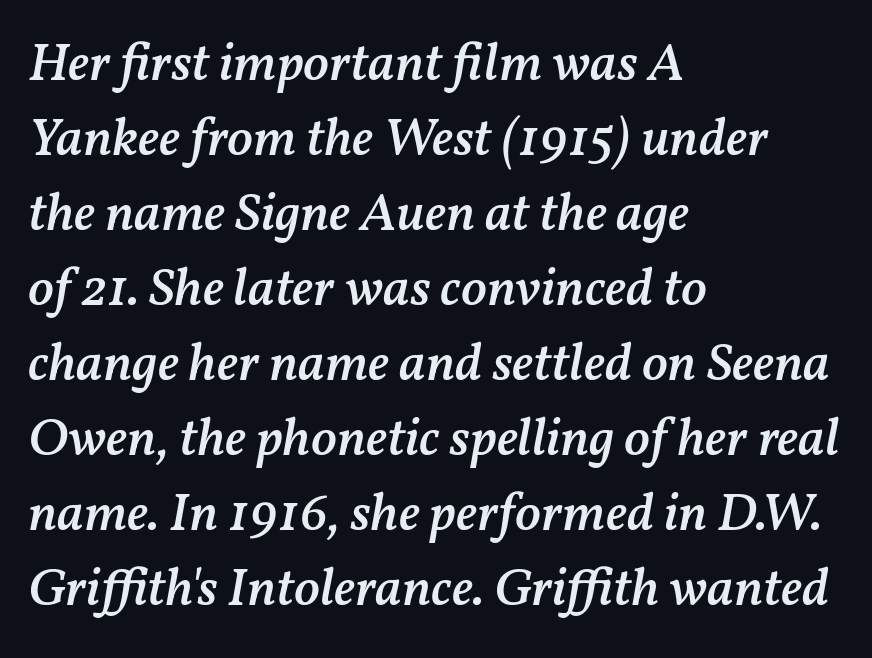
The image shows 54 px semibold type, italic (leaning right); set left-aligned, normal line spacing (1.39x), normal letter spacing, not underlined; medium stroke contrast and a medium x-height.
